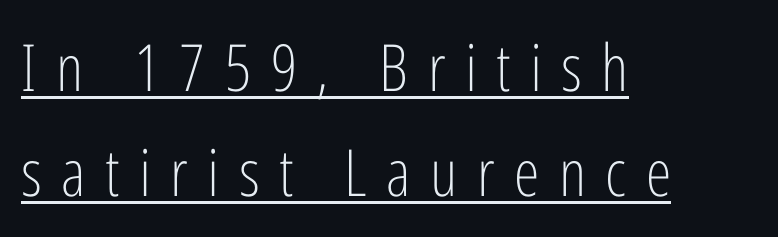
Q: Is the text bold? A: No.
Q: Is the text italic (slanted)? A: No, it is upright.
Q: Is the typeface a serif or a sans-serif typeface? A: Sans-serif.
Q: Is the text underlined? A: Yes.
Q: How is the paragraph aligned? A: Left-aligned.
Q: Is the spacing between letters normal or unusually wide? A: Unusually wide.
Q: Is the spacing between lines tight, normal or loose? A: Normal.
Q: Width (condensed, normal, or wide)? A: Condensed.
Q: Stroke contrast? A: Low.
Q: x-height? A: Medium.
Q: Monospaced? A: No.
